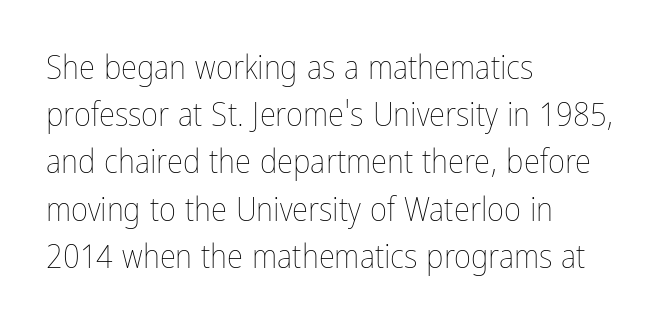
Q: Is the text bold? A: No.
Q: Is the text italic (slanted)? A: No, it is upright.
Q: Is the text underlined? A: No.
Q: How is the paragraph aligned? A: Left-aligned.
Q: Is the spacing between letters normal or unusually wide? A: Normal.
Q: Is the spacing between lines tight, normal or loose? A: Normal.
Q: Width (condensed, normal, or wide)? A: Condensed.
Q: Stroke contrast? A: Low.
Q: x-height? A: Medium.
Q: Monospaced? A: No.
